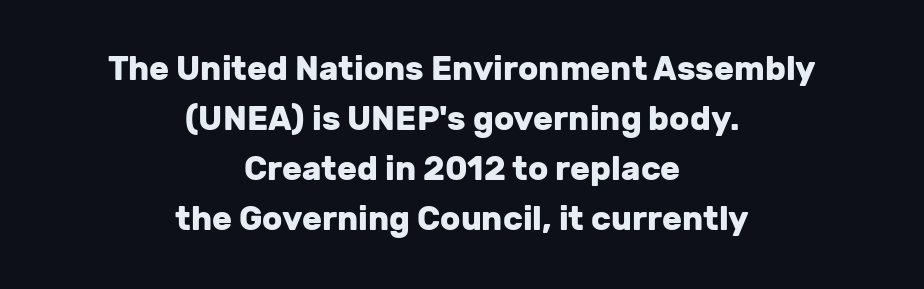
{"serif": "no", "italic": "no", "bold": "yes", "weight": "heavy", "width": "normal", "stroke_contrast": "low", "x_height": "medium", "monospaced": "no", "underline": "no", "align": "center", "line_spacing": "normal", "line_spacing_ratio": 1.52, "letter_spacing": "normal", "letter_spacing_em": 0.0, "glyph_px": 33}
